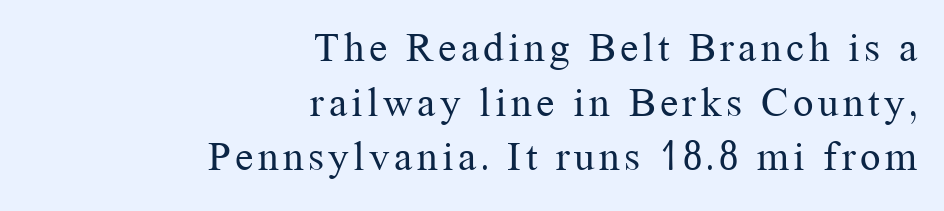
The image shows 41 px regular-weight serif type, upright; set right-aligned, normal line spacing (1.33x), not underlined; medium stroke contrast and a medium x-height.
